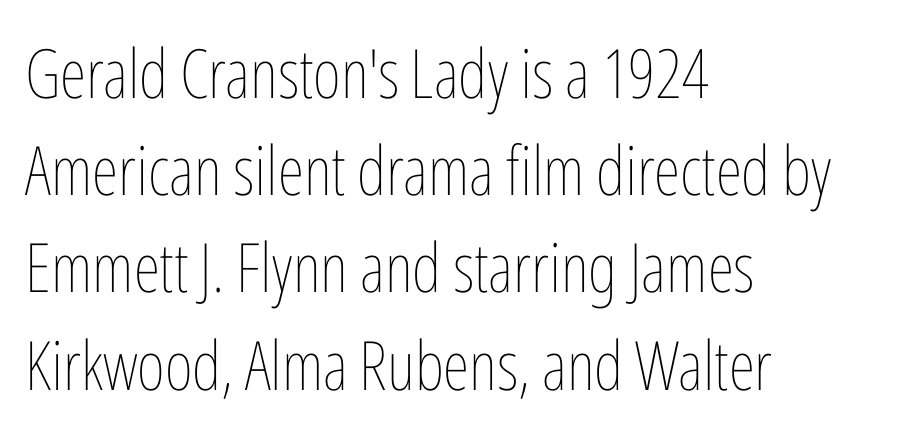
The image shows 68 px thin, condensed type, upright; set left-aligned, normal line spacing (1.43x), normal letter spacing, not underlined; low stroke contrast and a medium x-height.
